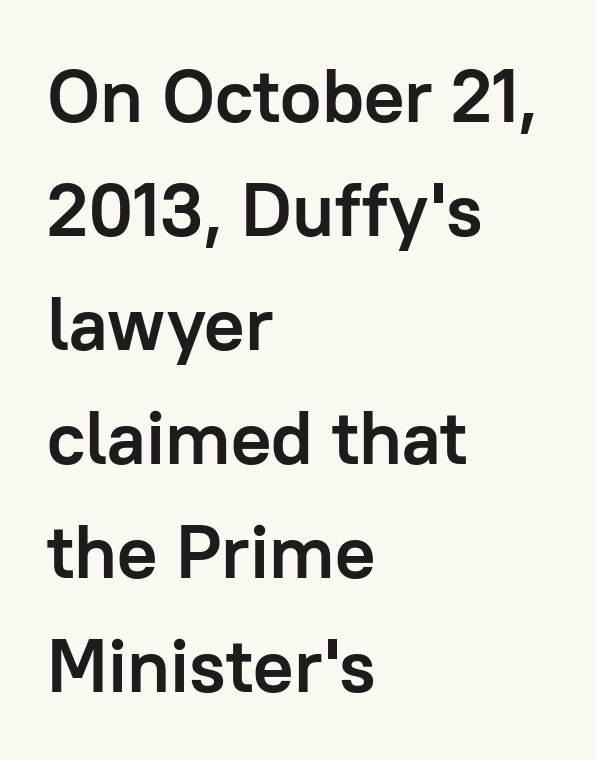
Each line starts at the same left margin while the right side varies. Here the designer chose a conventional face with non-uniform glyph widths. The type sits square on the baseline with zero lean. No word sits above an underline. If you measured baseline to baseline, you'd find a middling distance.
